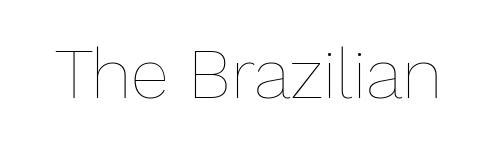
{"italic": "no", "bold": "no", "weight": "thin", "width": "normal", "stroke_contrast": "low", "x_height": "medium", "monospaced": "no", "underline": "no", "letter_spacing": "normal", "letter_spacing_em": 0.0, "glyph_px": 70}
